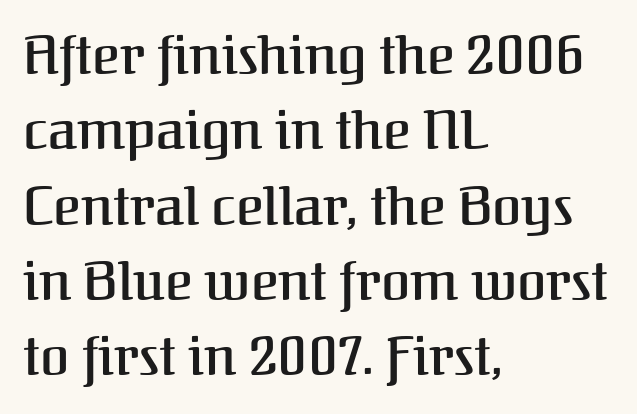
The image shows 53 px semibold serif type, upright; set left-aligned, normal line spacing (1.42x), normal letter spacing, not underlined; medium stroke contrast and a medium x-height.
